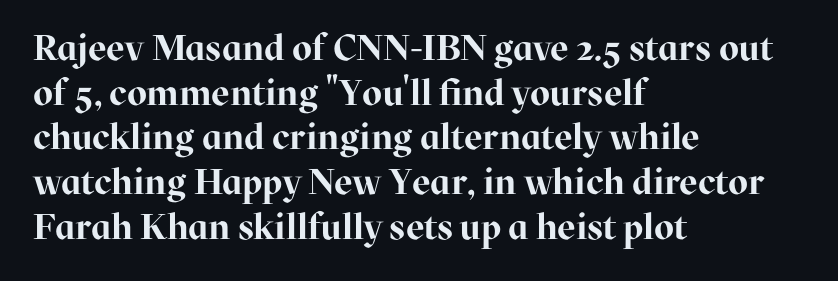
The image shows 36 px bold serif type, upright; set left-aligned, line spacing 1.24x, normal letter spacing, not underlined; high stroke contrast and a medium x-height.
